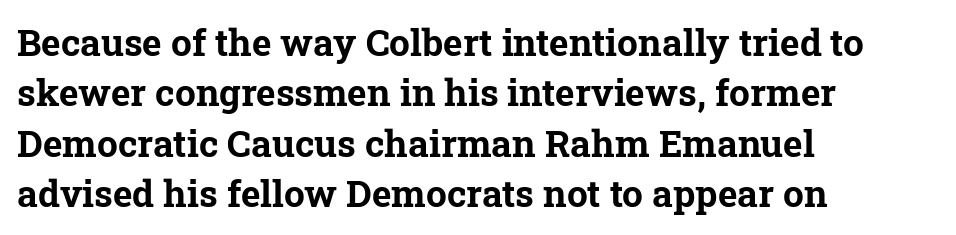
The image shows 37 px bold serif type; set left-aligned, normal line spacing (1.36x), normal letter spacing, not underlined; low stroke contrast and a medium x-height.
